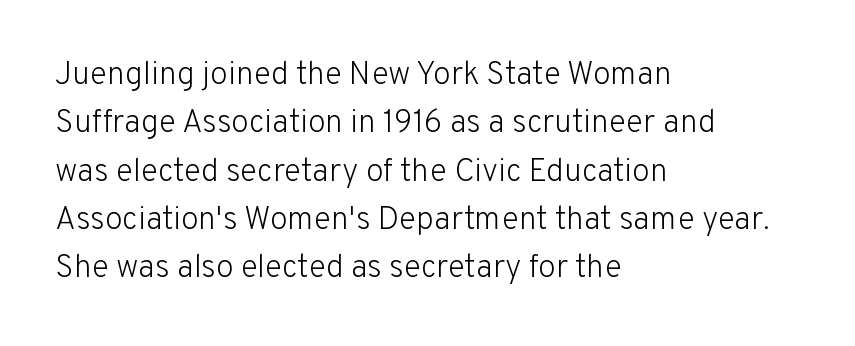
Caption: standard tracking, unaltered. When letters stand straight like this, we call the style roman or upright. The lines sit at an ordinary, default distance from one another. The glyphs in this specimen are sans serif. Check the space under the baseline: it is left empty.
